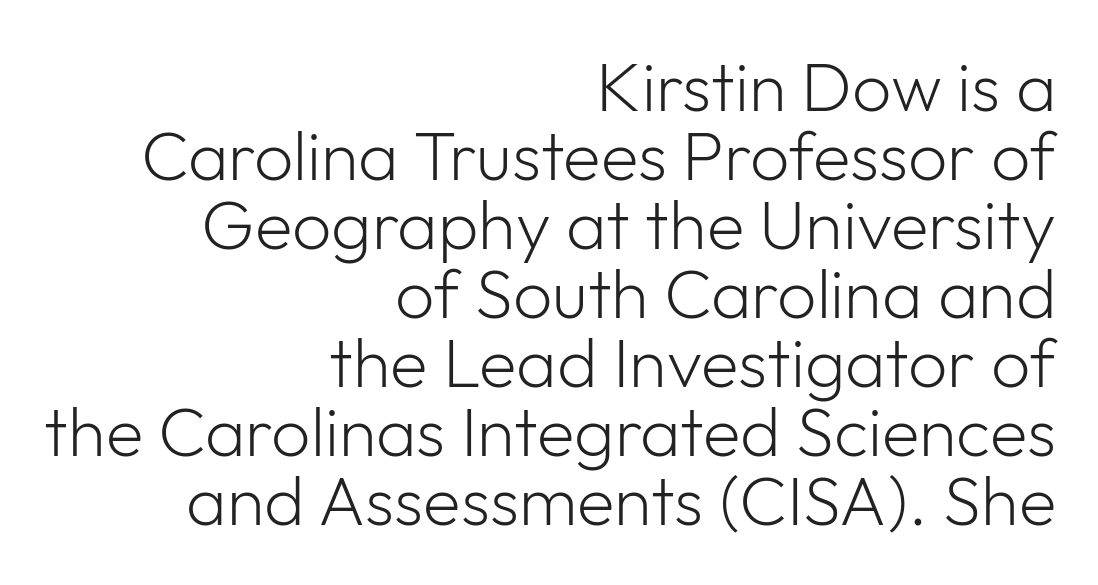
The image shows 69 px light sans-serif type, upright; set right-aligned, tight line spacing (1.0x), normal letter spacing, not underlined; low stroke contrast and a medium x-height.
